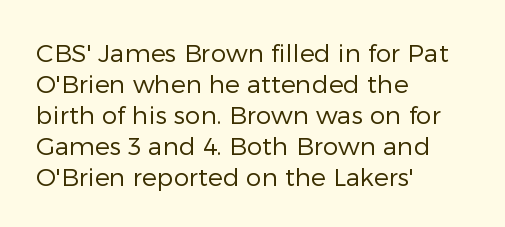
A light-to-regular cut is what we see here. Clear beneath every line of the passage. Vertical strokes here are truly vertical. The passage shown has conventional tracking throughout. Leftover space on each line is placed entirely after the last word.
